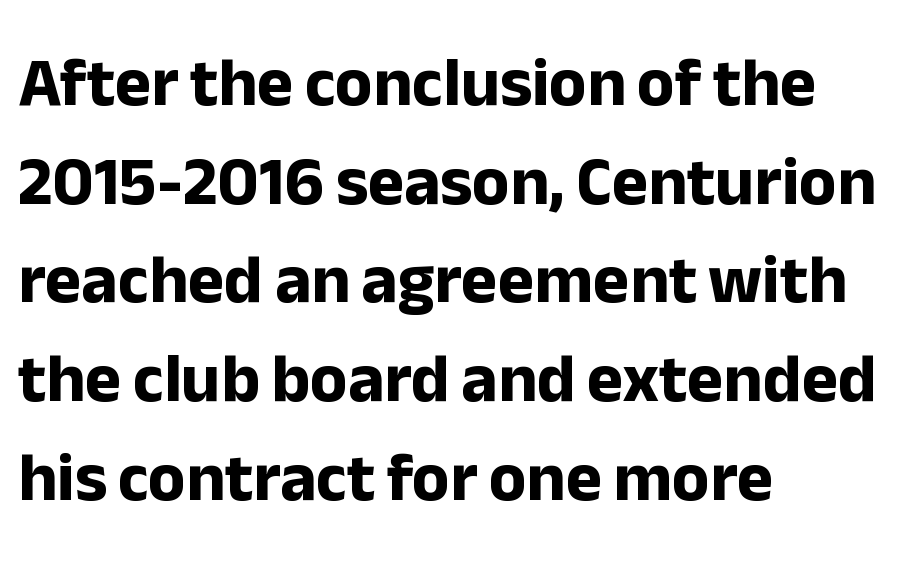
Set as a true bold cut, around the 700 mark. Summary of vertical rhythm: regular, with standard interline spacing. Unmarked baselines from the first word to the last. The text was rendered using a sans face with plain stroke endings. Compared with a centered layout, this one pins lines to the left instead. Quick note: not italic, upright.
